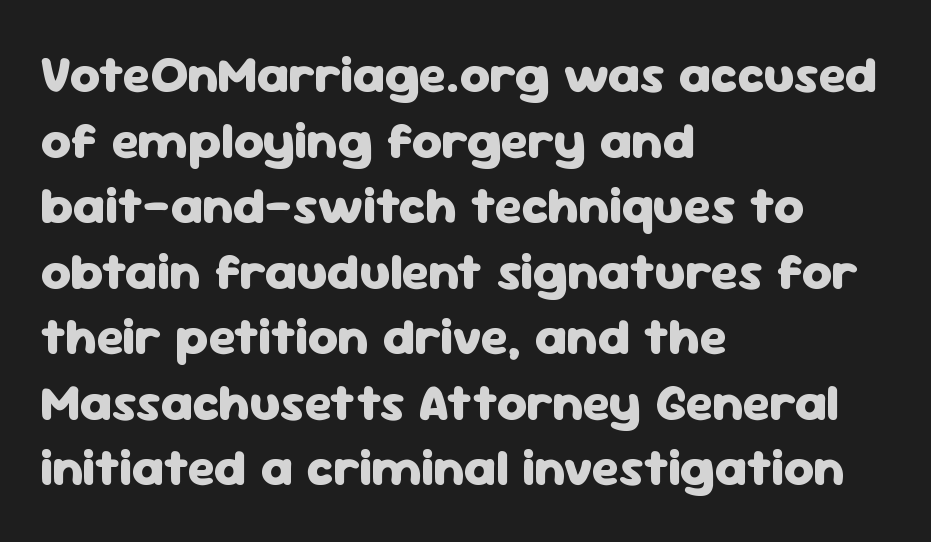
{"serif": "no", "italic": "no", "bold": "yes", "weight": "heavy", "width": "normal", "stroke_contrast": "low", "x_height": "medium", "monospaced": "no", "underline": "no", "align": "left", "line_spacing": "normal", "line_spacing_ratio": 1.26, "letter_spacing": "normal", "letter_spacing_em": 0.0, "glyph_px": 52}
